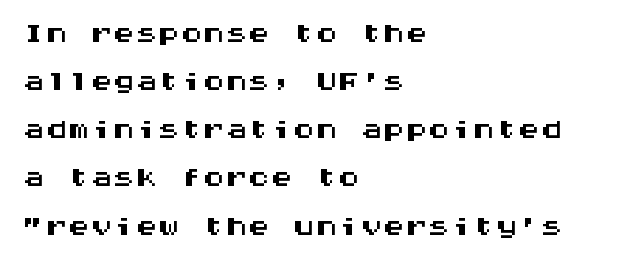
The image shows 45 px wide sans-serif type, upright, monospaced; set left-aligned, tight line spacing (1.07x), normal letter spacing, not underlined; medium stroke contrast and a large x-height.
